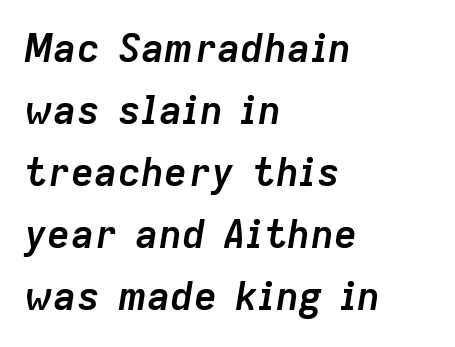
The image shows 39 px semibold type, italic (leaning right); set left-aligned, normal line spacing (1.59x), normal letter spacing, not underlined; low stroke contrast and a medium x-height.
